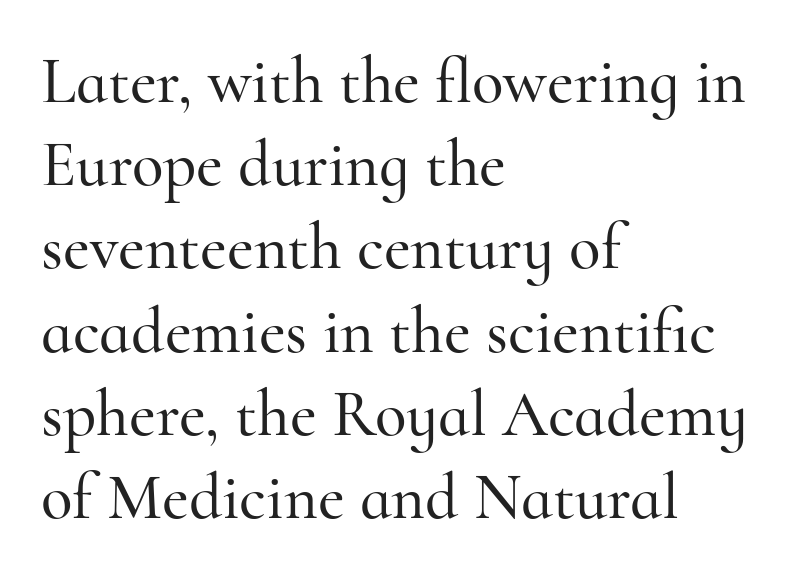
The image shows 65 px serif type, upright; set left-aligned, normal line spacing (1.28x), normal letter spacing, not underlined; high stroke contrast and a small x-height.
